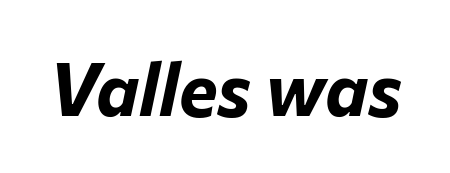
Any mark beneath the type? The region is blank. Tall strokes in this sample are angled rather than plumb. Proportional: the letters do not fall into vertical columns. Here the glyphs are tracked normally, forming tight word shapes. The passage shown is emphatically bold.
